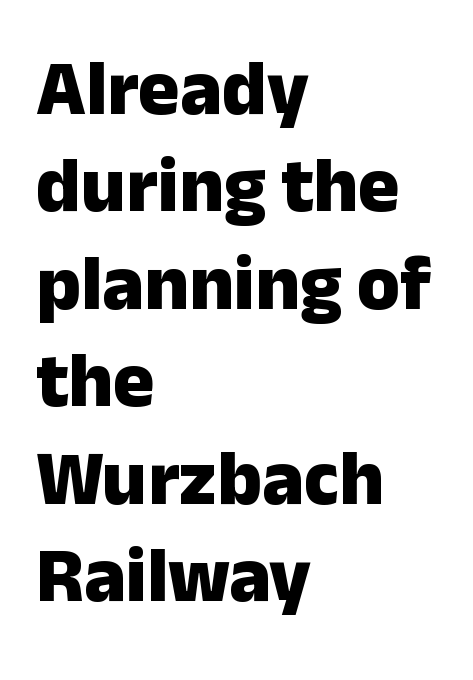
Q: Is the text bold? A: Yes.
Q: Is the text italic (slanted)? A: No, it is upright.
Q: Is the typeface a serif or a sans-serif typeface? A: Sans-serif.
Q: Is the text underlined? A: No.
Q: How is the paragraph aligned? A: Left-aligned.
Q: Is the spacing between letters normal or unusually wide? A: Normal.
Q: Is the spacing between lines tight, normal or loose? A: Normal.
Q: Width (condensed, normal, or wide)? A: Normal.
Q: Stroke contrast? A: Low.
Q: x-height? A: Medium.
Q: Monospaced? A: No.
